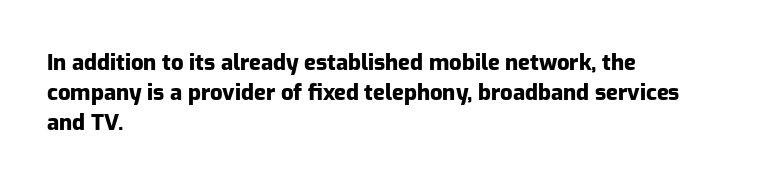
Q: Is the text bold? A: Yes.
Q: Is the text italic (slanted)? A: No, it is upright.
Q: Is the text underlined? A: No.
Q: How is the paragraph aligned? A: Left-aligned.
Q: Is the spacing between letters normal or unusually wide? A: Normal.
Q: Is the spacing between lines tight, normal or loose? A: Normal.
